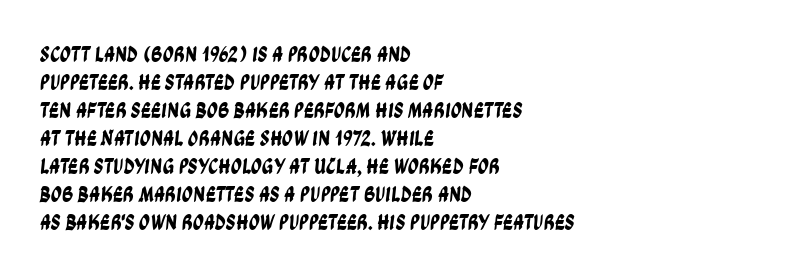
The image shows 22 px text type; set left-aligned, normal line spacing (1.27x), normal letter spacing, not underlined.
